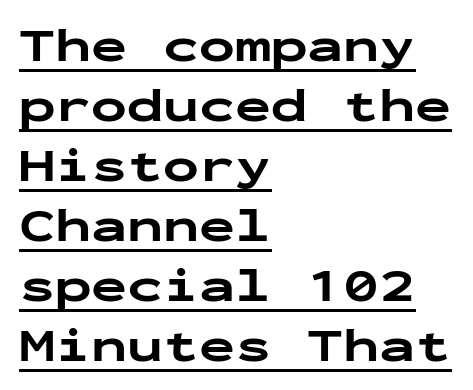
{"serif": "no", "italic": "no", "bold": "yes", "weight": "bold", "width": "wide", "stroke_contrast": "low", "x_height": "medium", "monospaced": "yes", "underline": "yes", "align": "left", "line_spacing": "normal", "line_spacing_ratio": 1.25, "letter_spacing": "normal", "letter_spacing_em": 0.0, "glyph_px": 48}
